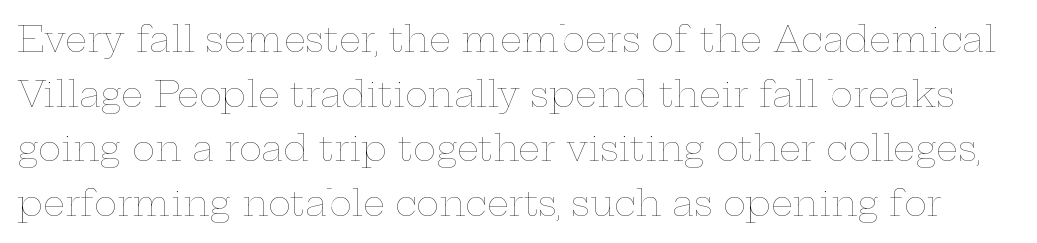
{"italic": "no", "bold": "no", "weight": "thin", "width": "wide", "stroke_contrast": "low", "x_height": "medium", "monospaced": "no", "underline": "no", "line_spacing": "normal", "line_spacing_ratio": 1.56, "letter_spacing": "normal", "letter_spacing_em": 0.0, "glyph_px": 35}
